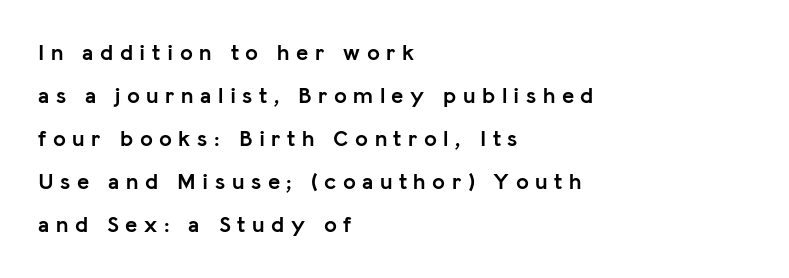
{"italic": "no", "bold": "yes", "underline": "no", "align": "left", "line_spacing_ratio": 1.87, "letter_spacing": "wide", "letter_spacing_em": 0.28, "glyph_px": 23}
